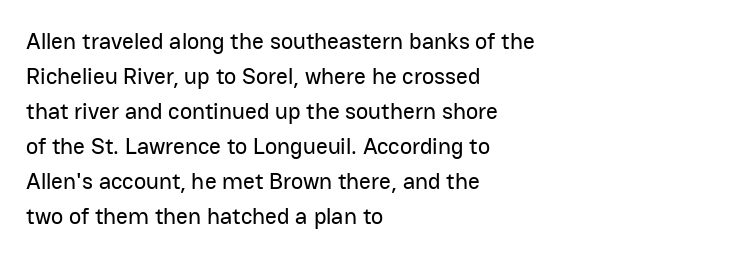
Q: Is the text italic (slanted)? A: No, it is upright.
Q: Is the text underlined? A: No.
Q: How is the paragraph aligned? A: Left-aligned.
Q: Is the spacing between letters normal or unusually wide? A: Normal.
Q: Is the spacing between lines tight, normal or loose? A: Normal.
